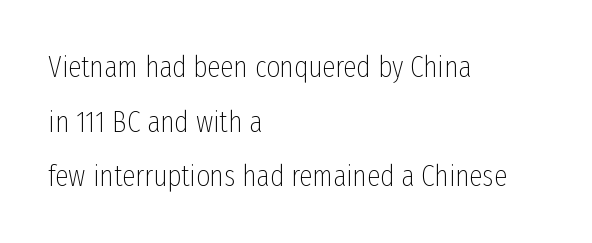
The image shows 30 px thin, condensed sans-serif type, upright; set left-aligned, line spacing 1.82x, normal letter spacing, not underlined; low stroke contrast and a medium x-height.
